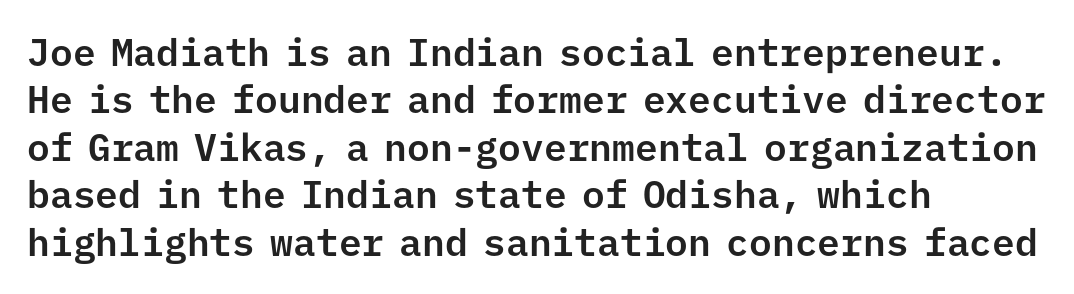
The image shows 38 px sans-serif type, upright, monospaced; set left-aligned, normal line spacing (1.25x), normal letter spacing, not underlined; low stroke contrast and a medium x-height.
